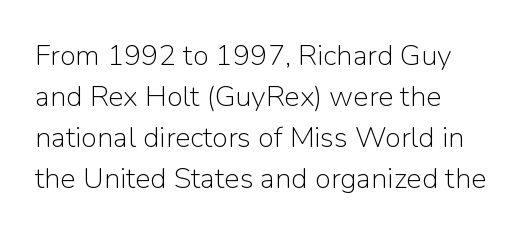
The image shows 29 px light sans-serif type, upright; set left-aligned, normal line spacing (1.41x), normal letter spacing, not underlined; low stroke contrast and a medium x-height.
